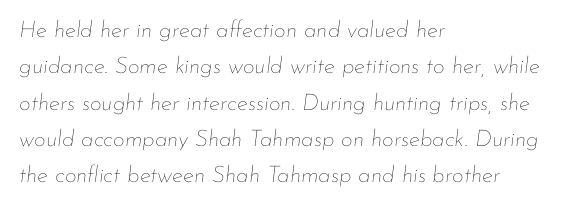
{"italic": "yes", "lean": "right", "slant_degrees": 7, "bold": "no", "underline": "no", "align": "left", "line_spacing": "normal", "line_spacing_ratio": 1.58, "letter_spacing": "normal", "letter_spacing_em": 0.0, "glyph_px": 23}
